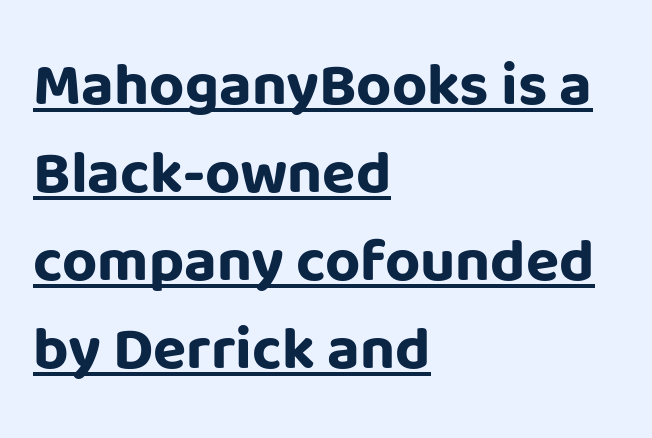
The image shows 61 px bold sans-serif type, upright; set left-aligned, normal line spacing (1.44x), normal letter spacing, underlined; low stroke contrast and a large x-height.
